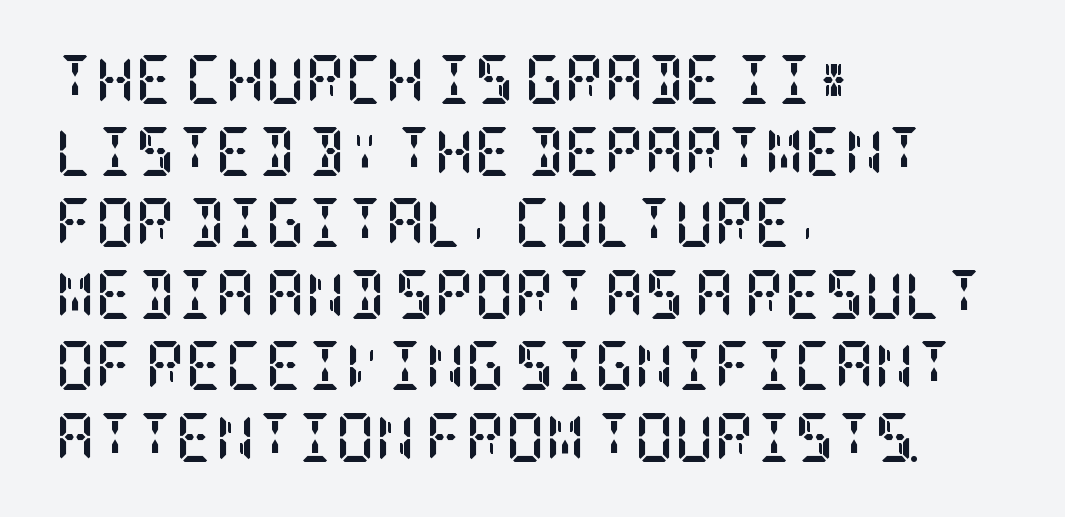
{"serif": "yes", "italic": "no", "bold": "yes", "weight": "semibold", "width": "condensed", "stroke_contrast": "low", "x_height": "large", "underline": "no", "align": "left", "line_spacing": "normal", "line_spacing_ratio": 1.46, "letter_spacing": "normal", "letter_spacing_em": 0.0, "glyph_px": 49}
